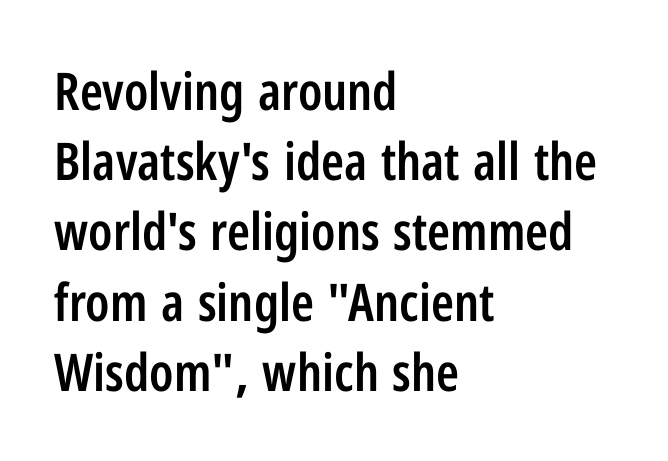
{"serif": "no", "italic": "no", "bold": "semi", "weight": "semibold", "width": "condensed", "stroke_contrast": "low", "x_height": "medium", "monospaced": "no", "underline": "no", "align": "left", "line_spacing": "normal", "line_spacing_ratio": 1.35, "letter_spacing": "normal", "letter_spacing_em": 0.0, "glyph_px": 52}
